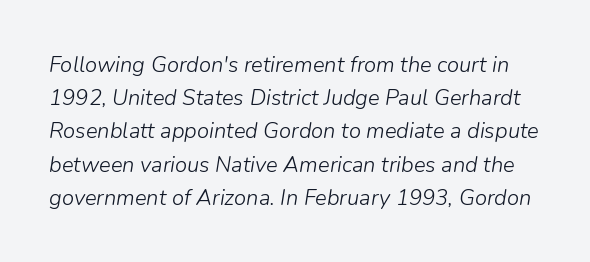
The image shows 22 px text type, italic (leaning right); set normal line spacing (1.51x), normal letter spacing, not underlined.
